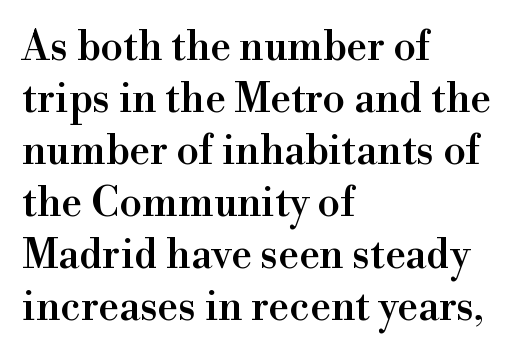
The image shows 41 px serif type, upright; set left-aligned, normal line spacing (1.27x), normal letter spacing, not underlined; high stroke contrast and a small x-height.
